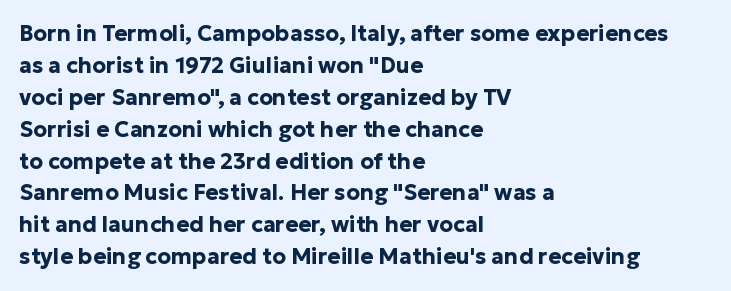
Q: Is the text bold? A: Yes.
Q: Is the text italic (slanted)? A: No, it is upright.
Q: Is the text underlined? A: No.
Q: How is the paragraph aligned? A: Left-aligned.
Q: Is the spacing between letters normal or unusually wide? A: Normal.
Q: Is the spacing between lines tight, normal or loose? A: Normal.
